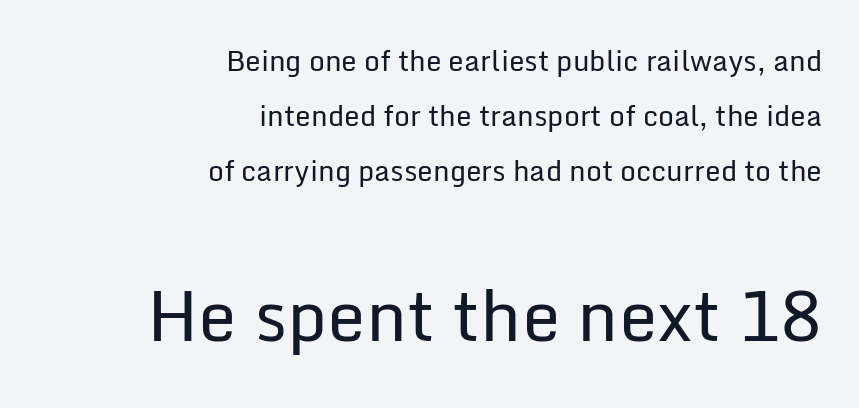
The image shows 69 px regular-weight sans-serif type, upright; set right-aligned, loose line spacing (1.97x), normal letter spacing, not underlined; the second (bottom) block is 2.46x larger; low stroke contrast and a medium x-height.
